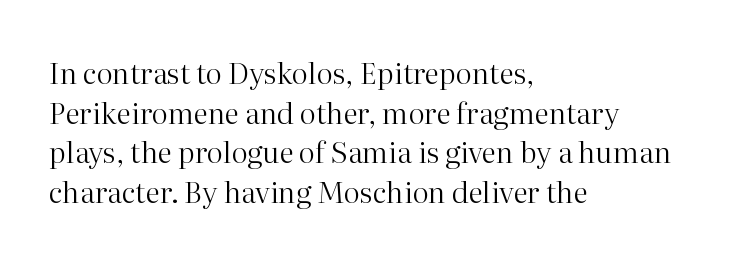
The image shows 29 px regular-weight serif type, upright; set left-aligned, normal line spacing (1.37x), normal letter spacing, not underlined; high stroke contrast and a medium x-height.
